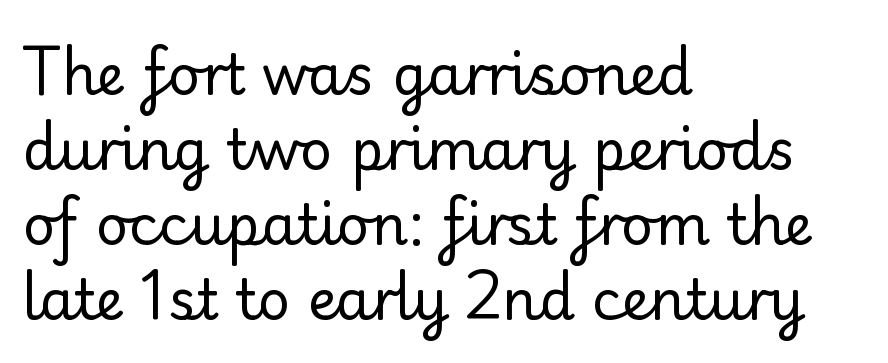
Each letter keeps its own natural width here, so spacing adapts to shape. The type is set solid horizontally, with unmodified tracking. What's the leading like? Ordinary, nothing unusual. Do the letters lean? They stand straight. The lines in this sample share a left origin and differ only in where they stop.
